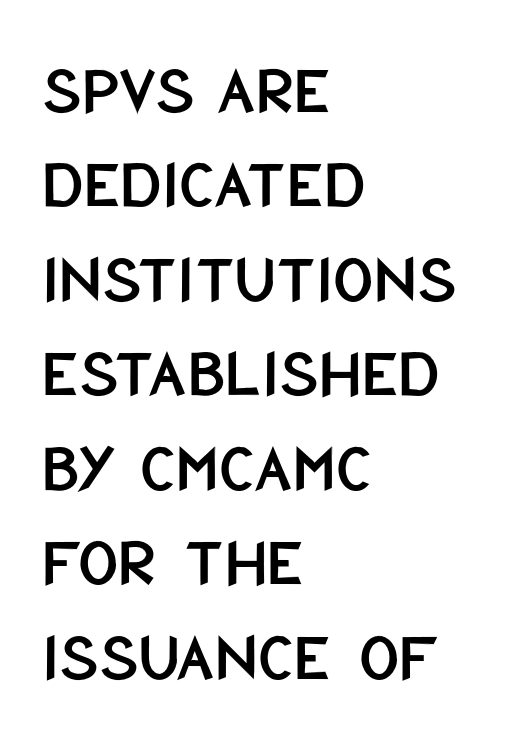
These lines were composed using upright roman letters. Look at the tracking — it's just the regular setting, nothing added. Is there much room between lines? A standard amount, neither cramped nor airy. Plain, unruled lines of type. The paragraph has a hard left edge and a soft right edge. Do the characters align in a grid? No, the font is proportional.
